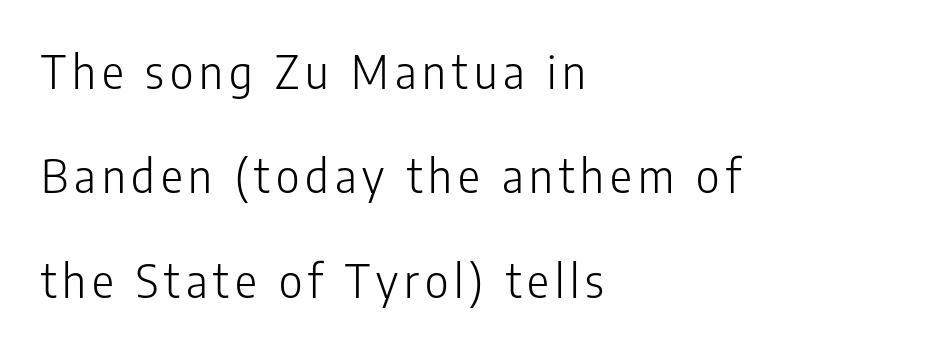
Q: Is the text bold? A: No.
Q: Is the text italic (slanted)? A: No, it is upright.
Q: Is the typeface a serif or a sans-serif typeface? A: Sans-serif.
Q: Is the text underlined? A: No.
Q: How is the paragraph aligned? A: Left-aligned.
Q: Is the spacing between lines tight, normal or loose? A: Loose.
Q: Width (condensed, normal, or wide)? A: Condensed.
Q: Stroke contrast? A: Low.
Q: x-height? A: Medium.
Q: Monospaced? A: No.
